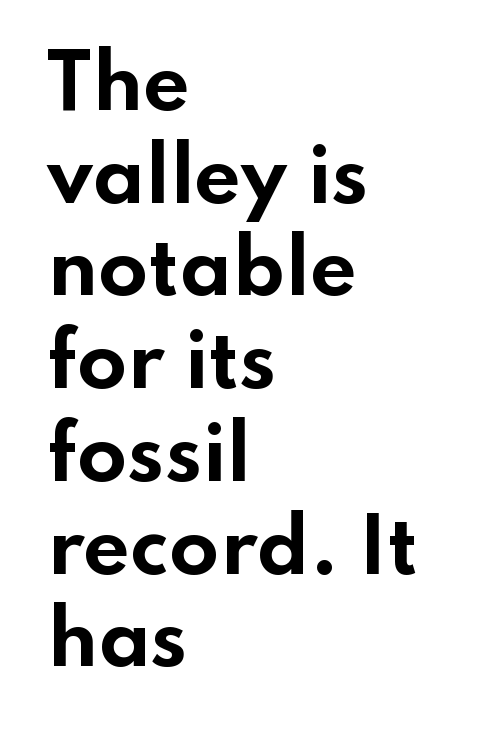
{"serif": "no", "italic": "no", "bold": "yes", "weight": "bold", "width": "wide", "stroke_contrast": "low", "x_height": "small", "monospaced": "no", "underline": "no", "align": "left", "line_spacing": "normal", "line_spacing_ratio": 1.27, "letter_spacing": "normal", "letter_spacing_em": 0.0, "glyph_px": 73}
